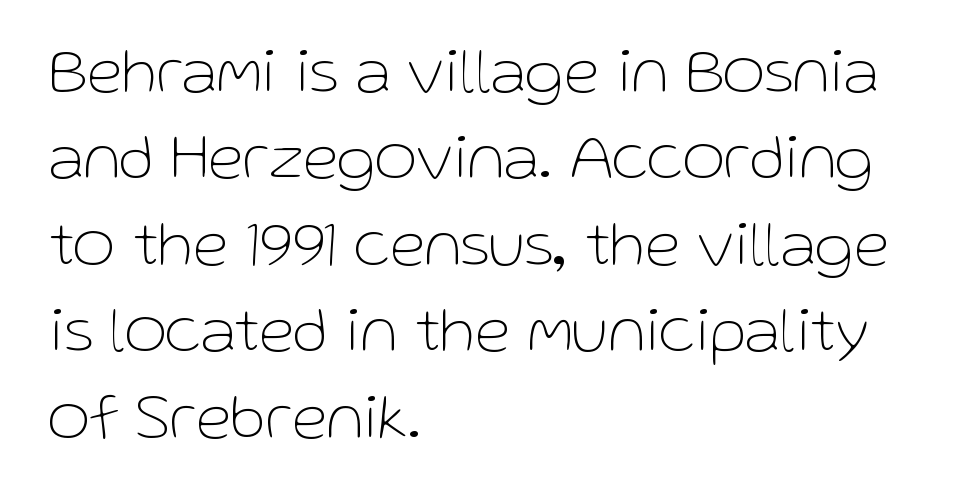
Q: Is the text bold? A: No.
Q: Is the text italic (slanted)? A: No, it is upright.
Q: Is the typeface a serif or a sans-serif typeface? A: Sans-serif.
Q: Is the text underlined? A: No.
Q: How is the paragraph aligned? A: Left-aligned.
Q: Is the spacing between letters normal or unusually wide? A: Normal.
Q: Is the spacing between lines tight, normal or loose? A: Normal.
Q: Width (condensed, normal, or wide)? A: Normal.
Q: Stroke contrast? A: Low.
Q: x-height? A: Medium.
Q: Monospaced? A: No.
